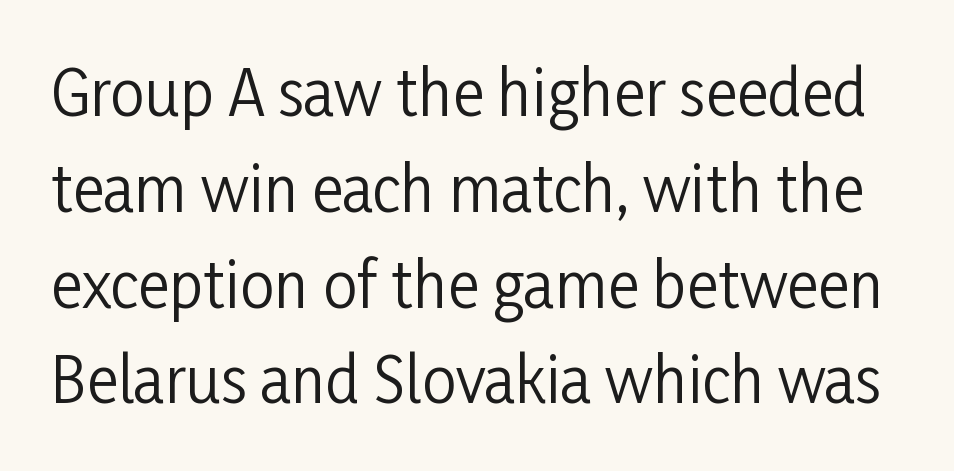
{"serif": "no", "italic": "no", "bold": "no", "weight": "regular", "width": "condensed", "stroke_contrast": "low", "x_height": "medium", "monospaced": "no", "underline": "no", "line_spacing": "normal", "line_spacing_ratio": 1.57, "letter_spacing": "normal", "letter_spacing_em": 0.0, "glyph_px": 61}
